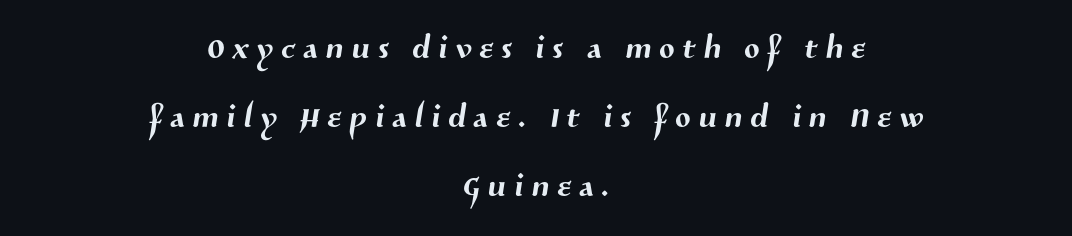
The image shows 45 px sans-serif type; set centered, normal line spacing (1.53x), not underlined; medium stroke contrast and a medium x-height.
